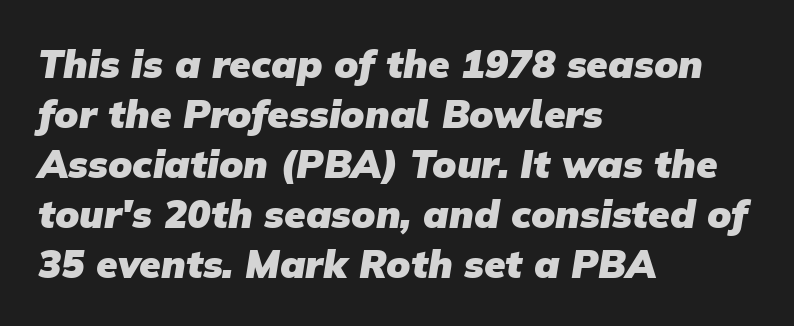
The image shows 39 px heavy sans-serif type; set left-aligned, normal line spacing (1.28x), normal letter spacing, not underlined; low stroke contrast and a medium x-height.
